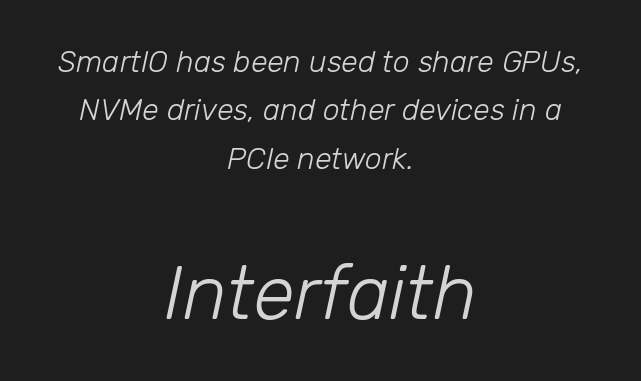
The image shows 75 px light type, italic (leaning right); set centered, normal line spacing (1.61x), normal letter spacing, not underlined; the second (bottom) block is 2.5x larger; low stroke contrast and a medium x-height.
